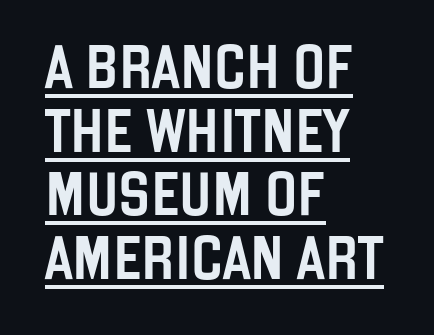
Q: Is the text italic (slanted)? A: No, it is upright.
Q: Is the typeface a serif or a sans-serif typeface? A: Sans-serif.
Q: Is the text underlined? A: Yes.
Q: How is the paragraph aligned? A: Left-aligned.
Q: Is the spacing between letters normal or unusually wide? A: Normal.
Q: Is the spacing between lines tight, normal or loose? A: Normal.
Q: Width (condensed, normal, or wide)? A: Condensed.
Q: Stroke contrast? A: Low.
Q: x-height? A: Large.
Q: Monospaced? A: No.
